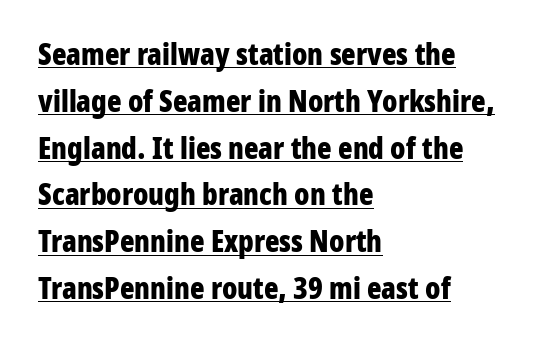
Teacher's note: observe the even left margin — that is flush-left alignment. Nobody touched the tracking dial on this one. The glyphs in this specimen are sans serif. Honestly, the underline is the first thing you notice here. If you drew a line through each stem, it would be perfectly vertical. Summary of vertical rhythm: regular, with standard interline spacing.
